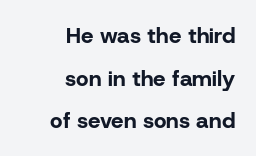
Chunky letters — that's bold for sure. Widely set lines give the paragraph a tall, airy silhouette. Observe the ordinary spacing: letters are neighbours, not strangers. The space directly below the letters is spotless. In CSS terms this would be text-align: right. Designer's note — italics off, roman on.
